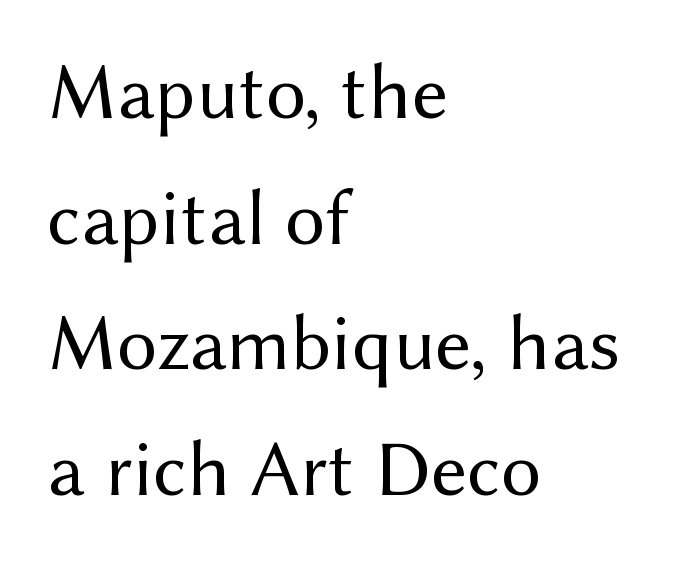
The letters stand upright; this is a roman face. Each line starts at the same left margin while the right side varies. Grotesque or geometric, the face here clearly has no serifs. Type without underlining.
